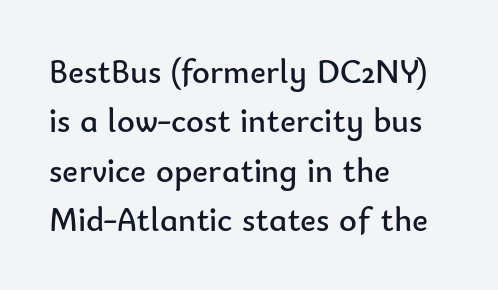
The horizontal fit of the characters is conventional and even. A roman cut, with each character standing at attention. The text was rendered using a sans face with plain stroke endings. No heavy texture on the line: the type isn't bold. Do the characters align in a grid? No, the font is proportional.
